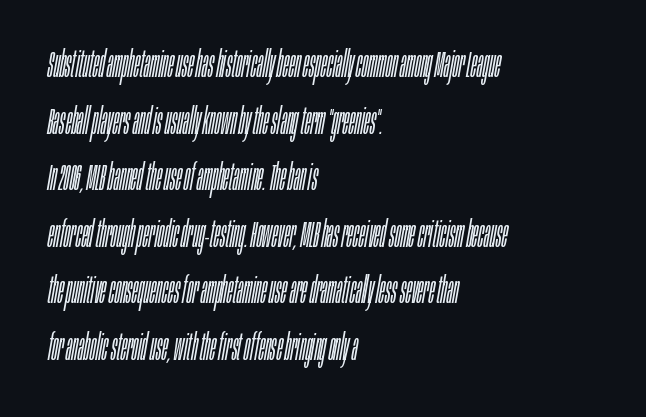
{"italic": "yes", "lean": "right", "slant_degrees": 10, "bold": "no", "weight": "light", "width": "condensed", "stroke_contrast": "low", "x_height": "large", "monospaced": "no", "underline": "no", "align": "left", "line_spacing": "normal", "line_spacing_ratio": 1.57, "letter_spacing": "normal", "letter_spacing_em": 0.0, "glyph_px": 36}
